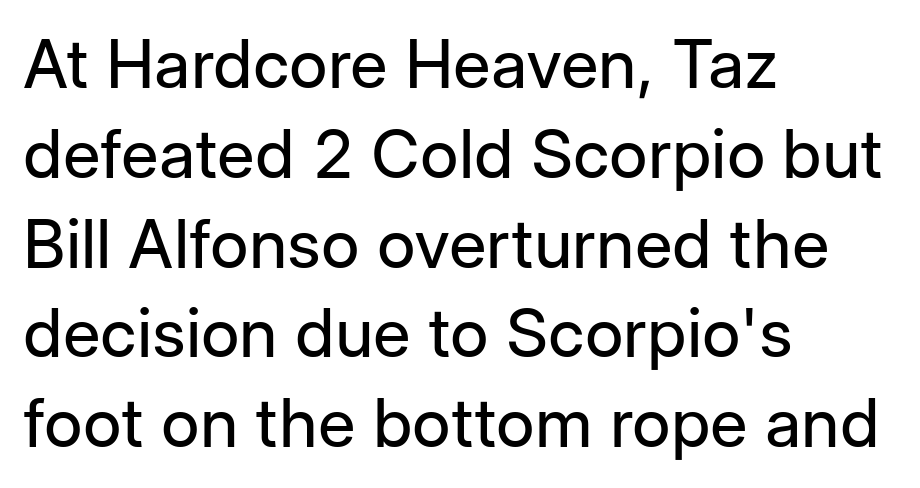
Q: Is the text bold? A: No.
Q: Is the text italic (slanted)? A: No, it is upright.
Q: Is the typeface a serif or a sans-serif typeface? A: Sans-serif.
Q: Is the text underlined? A: No.
Q: How is the paragraph aligned? A: Left-aligned.
Q: Is the spacing between letters normal or unusually wide? A: Normal.
Q: Is the spacing between lines tight, normal or loose? A: Normal.
Q: Width (condensed, normal, or wide)? A: Normal.
Q: Stroke contrast? A: Low.
Q: x-height? A: Medium.
Q: Monospaced? A: No.
